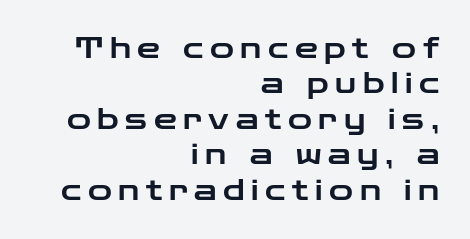
{"serif": "no", "italic": "no", "width": "wide", "stroke_contrast": "low", "x_height": "medium", "monospaced": "no", "underline": "no", "align": "right", "line_spacing_ratio": 1.22, "letter_spacing": "wide", "letter_spacing_em": 0.23, "glyph_px": 29}
